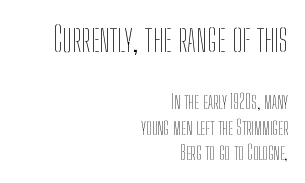
The image shows 35 px thin, condensed type, upright; set right-aligned, normal line spacing (1.27x), normal letter spacing, not underlined; the first (top) block is 1.75x larger; low stroke contrast and a medium x-height.
